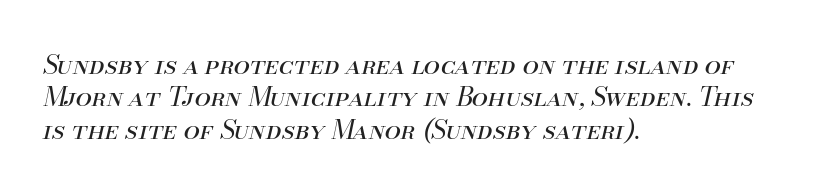
Q: Is the text bold? A: No.
Q: Is the text italic (slanted)? A: Yes, it leans right by about 13 degrees.
Q: Is the text underlined? A: No.
Q: How is the paragraph aligned? A: Left-aligned.
Q: Is the spacing between letters normal or unusually wide? A: Normal.
Q: Is the spacing between lines tight, normal or loose? A: Normal.
